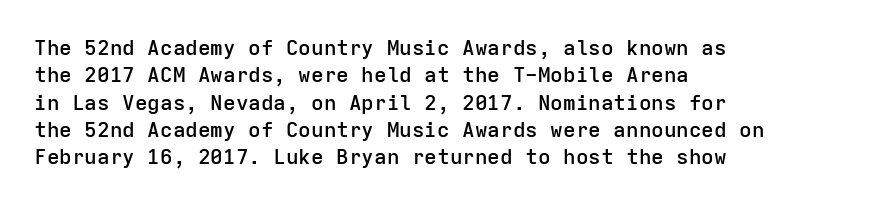
The image shows 21 px text type, upright; set left-aligned, normal line spacing (1.3x), normal letter spacing, not underlined.
